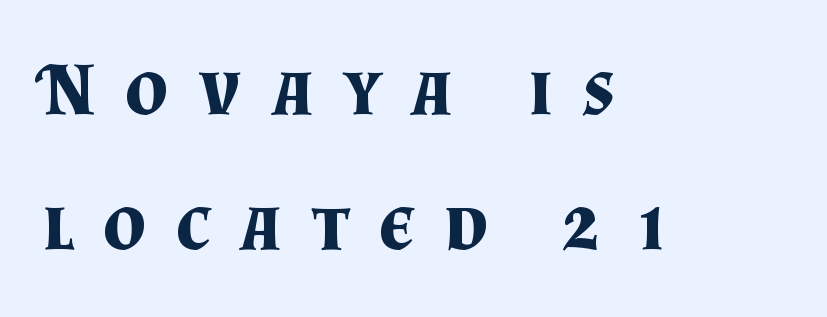
The image shows 75 px bold serif type, upright; set left-aligned, line spacing 1.8x, unusually wide letter spacing (+0.4 em), not underlined; medium stroke contrast and a small x-height.
